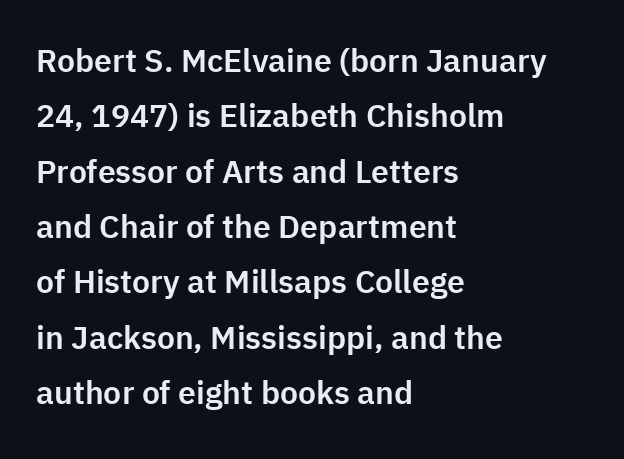
The image shows 32 px sans-serif type, upright; set left-aligned, line spacing 1.73x, normal letter spacing, not underlined; low stroke contrast and a medium x-height.
